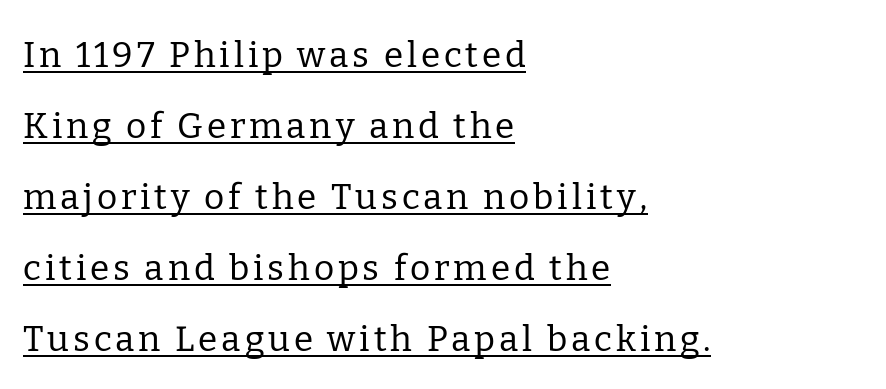
When letters stand straight like this, we call the style roman or upright. Does the type have serifs? Yes, each stem ends in a small foot. The font is comparable to plain body text, perhaps lighter. Beneath each row of characters lies a ruled line.
